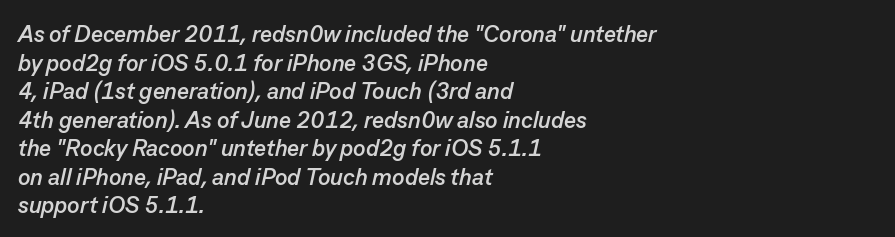
All the whitespace from short lines collects on the right. These lines keep a tight, regular rhythm from letter to letter. Rendered with sloped, italic letterforms. Does the weight exceed regular? Yes, all the way to bold.
